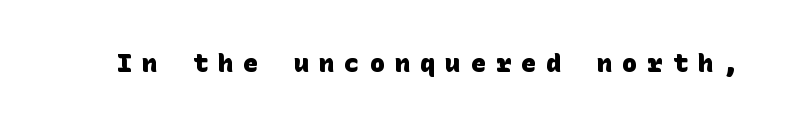
The specimen omits any rule beneath the text block's lines. Typographic density is high because the face is bold. The letters are spread apart with noticeably loose tracking.
